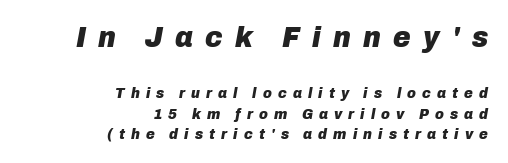
Q: Is the text bold? A: Yes.
Q: Is the text italic (slanted)? A: Yes, it leans right by about 10 degrees.
Q: Is the text underlined? A: No.
Q: How is the paragraph aligned? A: Right-aligned.
Q: Is the spacing between letters normal or unusually wide? A: Unusually wide.
Q: Is the spacing between lines tight, normal or loose? A: Normal.
Q: Which block of text is set in a larger size, the first (top) or the second (bottom)? A: The first (top) one.
Q: Width (condensed, normal, or wide)? A: Normal.
Q: Stroke contrast? A: Low.
Q: x-height? A: Medium.
Q: Monospaced? A: No.
